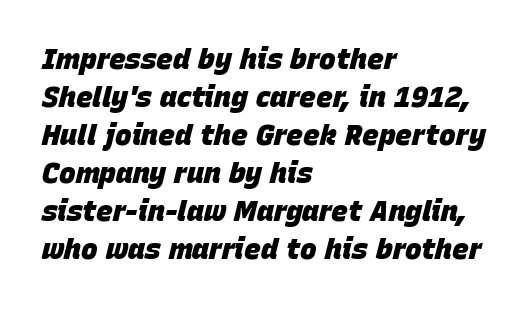
Decoration check: the copy has no underline. Tracking value appears to be zero — textbook default spacing. Teacher's note: observe the even left margin — that is flush-left alignment. A typesetter would call this proportional, since set widths differ per character. The rendering uses a bold face; every stroke is thick and dark.
